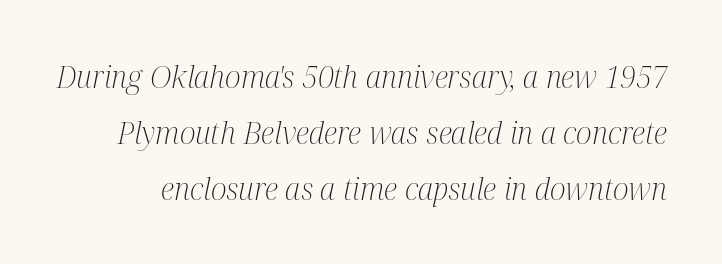
Q: Is the text bold? A: No.
Q: Is the text italic (slanted)? A: Yes, it leans right by about 12 degrees.
Q: Is the typeface a serif or a sans-serif typeface? A: Serif.
Q: Is the text underlined? A: No.
Q: Is the spacing between letters normal or unusually wide? A: Normal.
Q: Width (condensed, normal, or wide)? A: Condensed.
Q: Stroke contrast? A: Medium.
Q: x-height? A: Medium.
Q: Monospaced? A: No.
